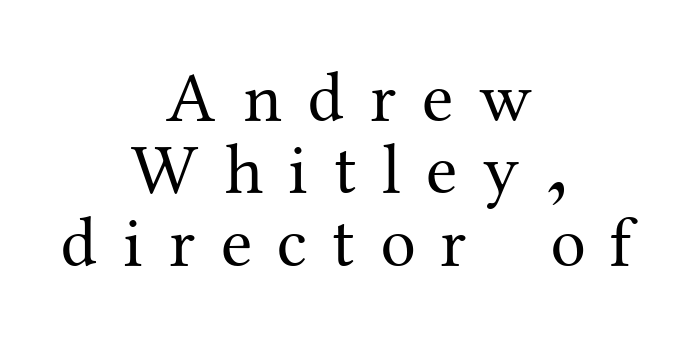
Q: Is the text bold? A: No.
Q: Is the text italic (slanted)? A: No, it is upright.
Q: Is the typeface a serif or a sans-serif typeface? A: Serif.
Q: Is the text underlined? A: No.
Q: How is the paragraph aligned? A: Centered.
Q: Is the spacing between letters normal or unusually wide? A: Unusually wide.
Q: Is the spacing between lines tight, normal or loose? A: Tight.
Q: Width (condensed, normal, or wide)? A: Normal.
Q: Stroke contrast? A: Medium.
Q: x-height? A: Medium.
Q: Monospaced? A: No.
